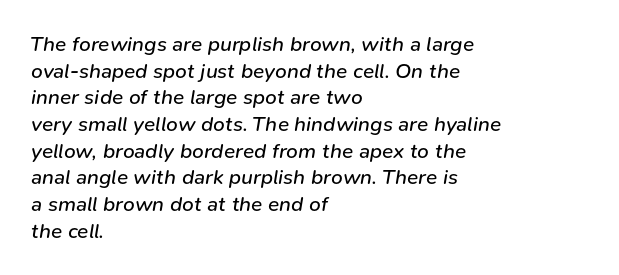
Q: Is the text bold? A: No.
Q: Is the text italic (slanted)? A: Yes, it leans right by about 9 degrees.
Q: Is the text underlined? A: No.
Q: How is the paragraph aligned? A: Left-aligned.
Q: Is the spacing between letters normal or unusually wide? A: Normal.
Q: Is the spacing between lines tight, normal or loose? A: Normal.
